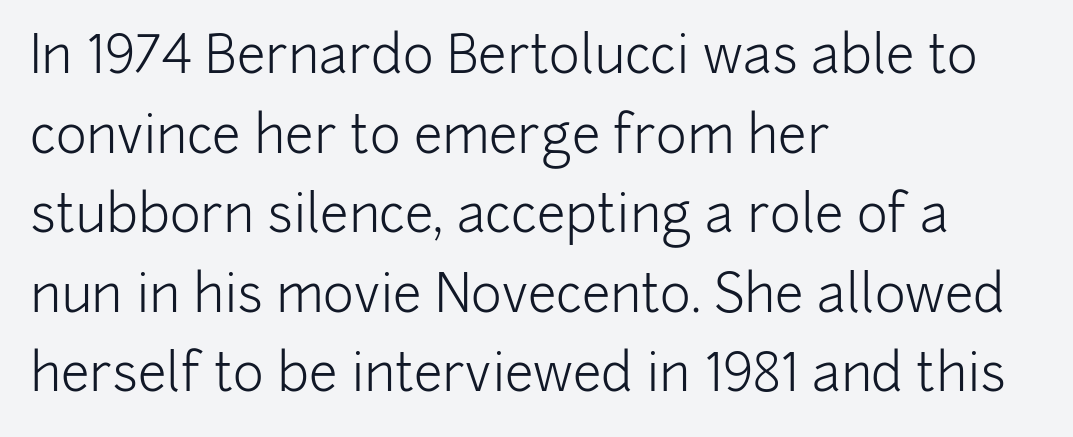
Q: Is the text bold? A: No.
Q: Is the text italic (slanted)? A: No, it is upright.
Q: Is the typeface a serif or a sans-serif typeface? A: Sans-serif.
Q: Is the text underlined? A: No.
Q: How is the paragraph aligned? A: Left-aligned.
Q: Is the spacing between letters normal or unusually wide? A: Normal.
Q: Is the spacing between lines tight, normal or loose? A: Normal.
Q: Width (condensed, normal, or wide)? A: Normal.
Q: Stroke contrast? A: Low.
Q: x-height? A: Medium.
Q: Monospaced? A: No.
